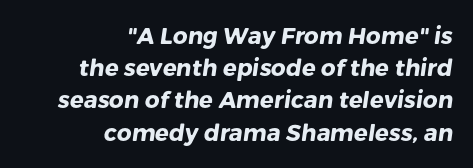
{"bold": "yes", "underline": "no", "align": "right", "line_spacing": "normal", "line_spacing_ratio": 1.4, "letter_spacing": "normal", "letter_spacing_em": 0.0, "glyph_px": 23}
